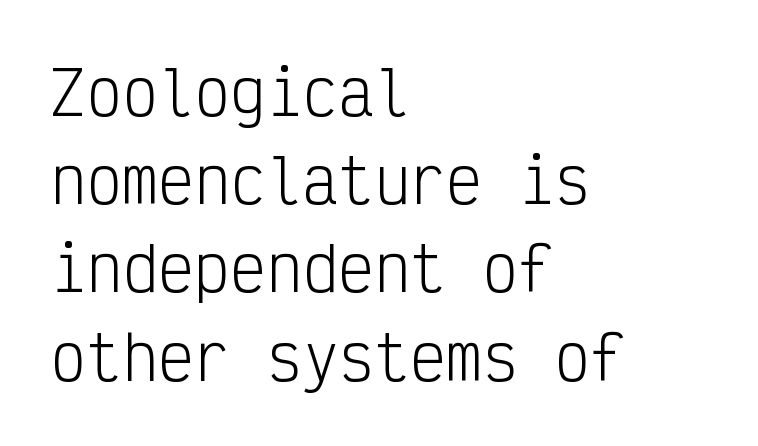
The image shows 60 px light, condensed sans-serif type, upright, monospaced; set left-aligned, normal line spacing (1.47x), normal letter spacing, not underlined; low stroke contrast and a medium x-height.
